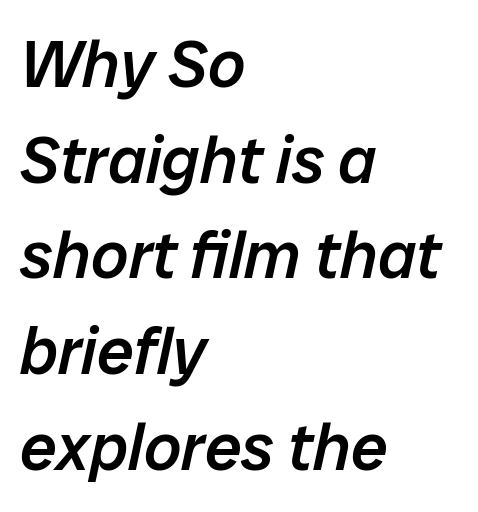
Q: Is the text bold? A: Semi-bold.
Q: Is the text italic (slanted)? A: Yes, it leans right by about 12 degrees.
Q: Is the text underlined? A: No.
Q: How is the paragraph aligned? A: Left-aligned.
Q: Is the spacing between letters normal or unusually wide? A: Normal.
Q: Is the spacing between lines tight, normal or loose? A: Normal.
Q: Width (condensed, normal, or wide)? A: Normal.
Q: Stroke contrast? A: Low.
Q: x-height? A: Medium.
Q: Monospaced? A: No.
